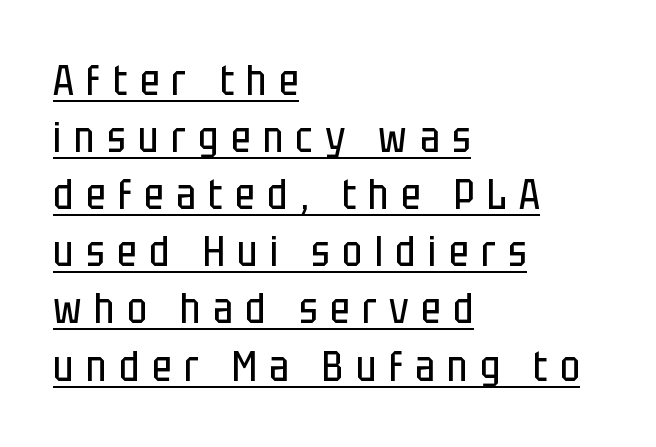
Q: Is the text bold? A: No.
Q: Is the text italic (slanted)? A: No, it is upright.
Q: Is the typeface a serif or a sans-serif typeface? A: Sans-serif.
Q: Is the text underlined? A: Yes.
Q: How is the paragraph aligned? A: Left-aligned.
Q: Is the spacing between letters normal or unusually wide? A: Unusually wide.
Q: Is the spacing between lines tight, normal or loose? A: Normal.
Q: Width (condensed, normal, or wide)? A: Condensed.
Q: Stroke contrast? A: Low.
Q: x-height? A: Large.
Q: Monospaced? A: No.
